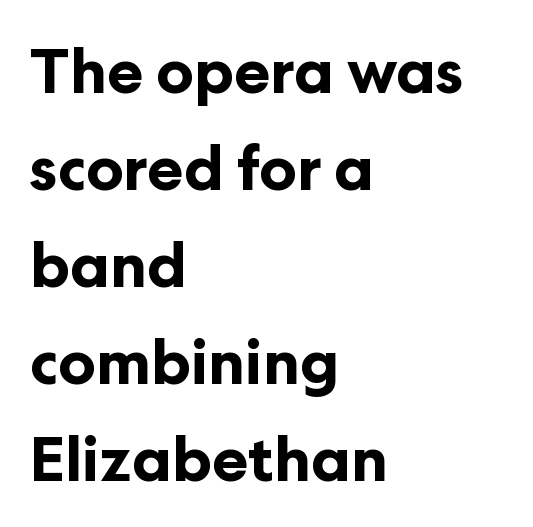
Q: Is the text bold? A: Yes.
Q: Is the text italic (slanted)? A: No, it is upright.
Q: Is the typeface a serif or a sans-serif typeface? A: Sans-serif.
Q: Is the text underlined? A: No.
Q: How is the paragraph aligned? A: Left-aligned.
Q: Is the spacing between letters normal or unusually wide? A: Normal.
Q: Is the spacing between lines tight, normal or loose? A: Normal.
Q: Width (condensed, normal, or wide)? A: Normal.
Q: Stroke contrast? A: Low.
Q: x-height? A: Medium.
Q: Monospaced? A: No.
